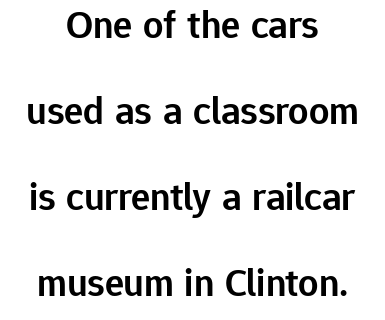
This rendering uses center alignment, leaving both contours irregular but symmetric. A roman cut, with each character standing at attention. Its strokes are somewhat broadened, the hallmark of semibold type. What's the leading like? Stretched, with rows far apart. No feet cap the strokes, marking this as sans-serif type. Character widths vary here, with narrow letters taking less room than wide ones.
